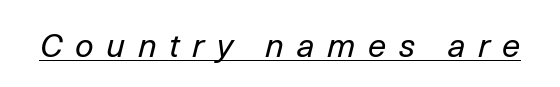
Beneath each row of characters lies a ruled line. Spacing between characters has been opened up far beyond the box default. Character widths vary here, with narrow letters taking less room than wide ones. A quiet, ordinary-to-light weight characterises the typeface.
